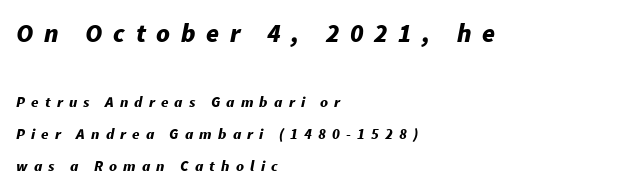
Q: Is the text bold? A: Yes.
Q: Is the text italic (slanted)? A: Yes, it leans right by about 11 degrees.
Q: Is the text underlined? A: No.
Q: How is the paragraph aligned? A: Left-aligned.
Q: Is the spacing between letters normal or unusually wide? A: Unusually wide.
Q: Is the spacing between lines tight, normal or loose? A: Loose.
Q: Which block of text is set in a larger size, the first (top) or the second (bottom)? A: The first (top) one.
